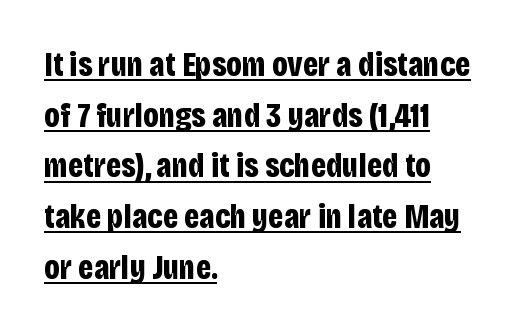
Baseline-to-baseline distance is the conventional proportion of letter height. Nothing unusual about the tracking: characters are spaced as the font intends. Stroke thickness is high; the sample reads as a true bold. The rendering uses natural spacing where letterforms have individual widths. Serifs: no, the terminals of the letterforms are clean. Posture: vertical.
